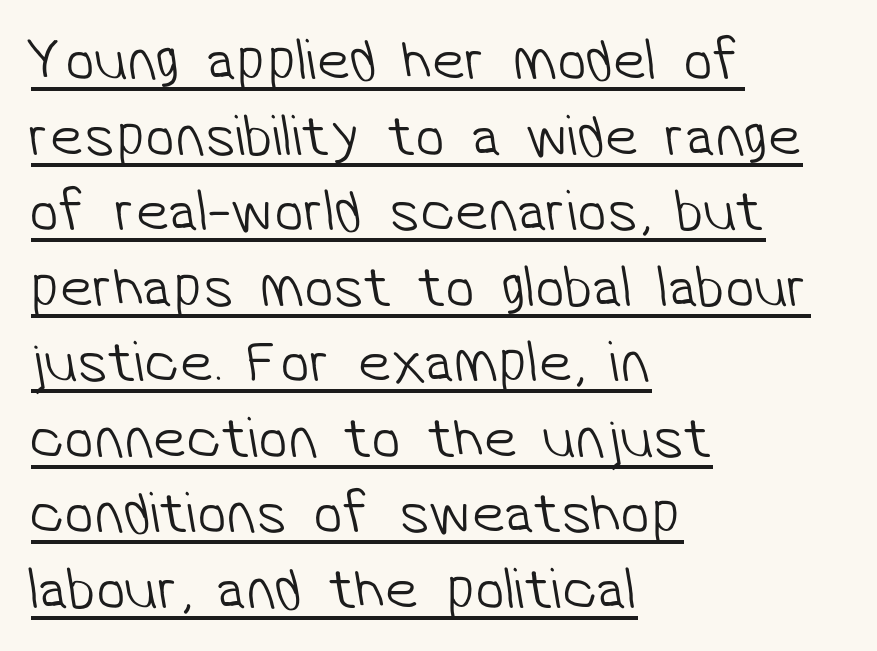
Letters have the restrained weight of plain body copy at most. Horizontal alignment here is leftward, the default for most running prose. Does the leading feel generous? No, just average. Like a heading marked for emphasis, these lines bear an underscore.
